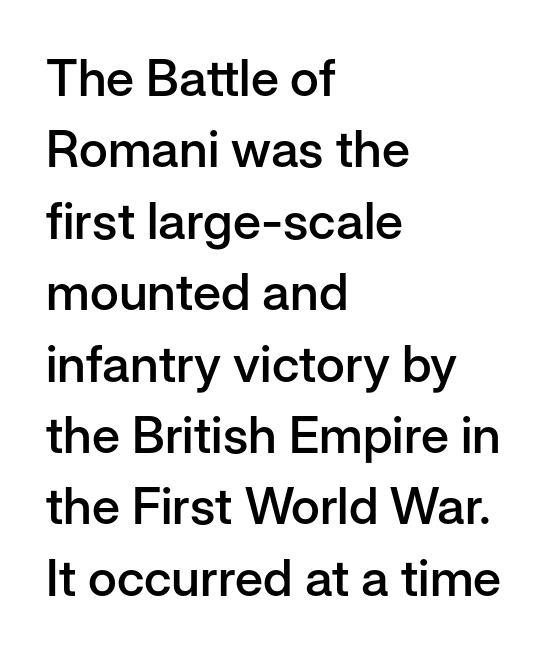
The image shows 51 px semibold sans-serif type, upright; set left-aligned, normal line spacing (1.4x), normal letter spacing, not underlined; low stroke contrast and a medium x-height.
